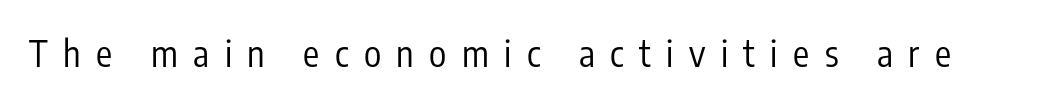
The image shows 36 px regular-weight, condensed sans-serif type, upright; set unusually wide letter spacing (+0.43 em), not underlined; low stroke contrast and a medium x-height.
